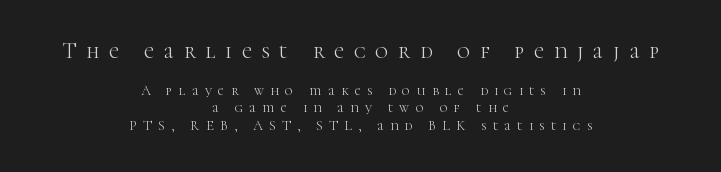
The image shows 22 px text type, upright; set centered, line spacing 1.24x, unusually wide letter spacing (+0.45 em), not underlined; the first (top) block is 1.57x larger.
